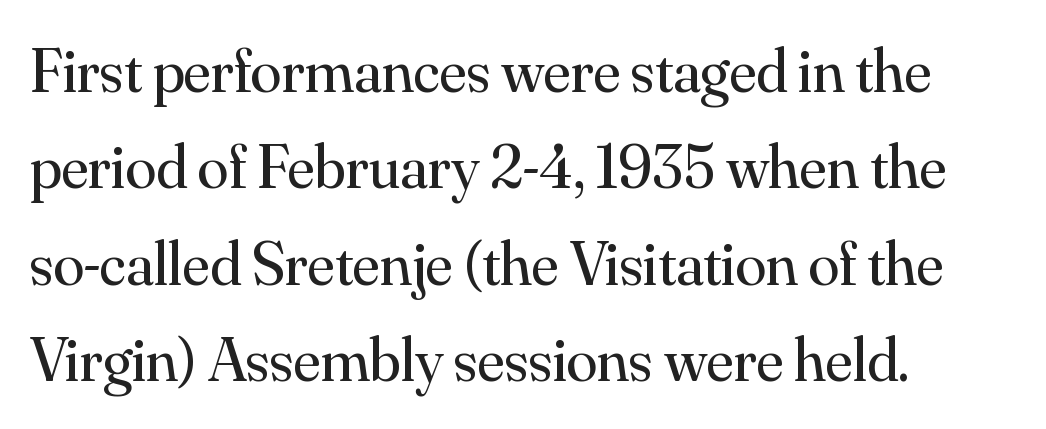
Q: Is the text bold? A: No.
Q: Is the text italic (slanted)? A: No, it is upright.
Q: Is the typeface a serif or a sans-serif typeface? A: Serif.
Q: Is the text underlined? A: No.
Q: How is the paragraph aligned? A: Left-aligned.
Q: Is the spacing between letters normal or unusually wide? A: Normal.
Q: Is the spacing between lines tight, normal or loose? A: Normal.
Q: Width (condensed, normal, or wide)? A: Normal.
Q: Stroke contrast? A: Medium.
Q: x-height? A: Small.
Q: Monospaced? A: No.
